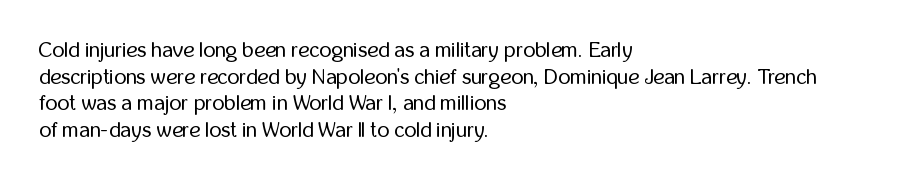
The image shows 21 px text type, upright; set left-aligned, normal line spacing (1.27x), normal letter spacing, not underlined.
